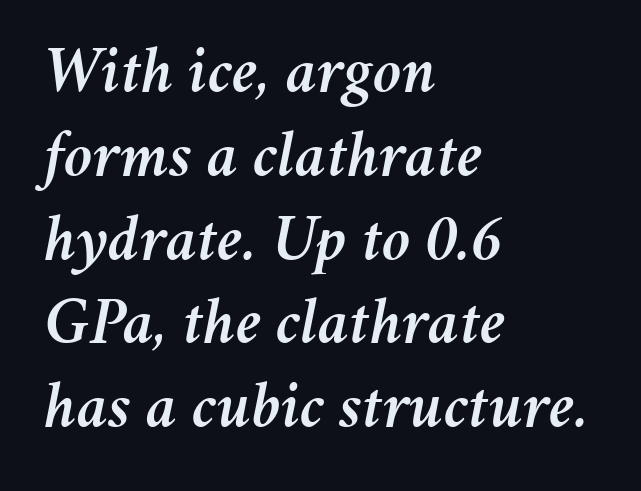
{"italic": "yes", "lean": "right", "slant_degrees": 11, "width": "normal", "stroke_contrast": "medium", "x_height": "medium", "monospaced": "no", "underline": "no", "align": "left", "line_spacing": "normal", "line_spacing_ratio": 1.27, "letter_spacing": "normal", "letter_spacing_em": 0.0, "glyph_px": 66}
